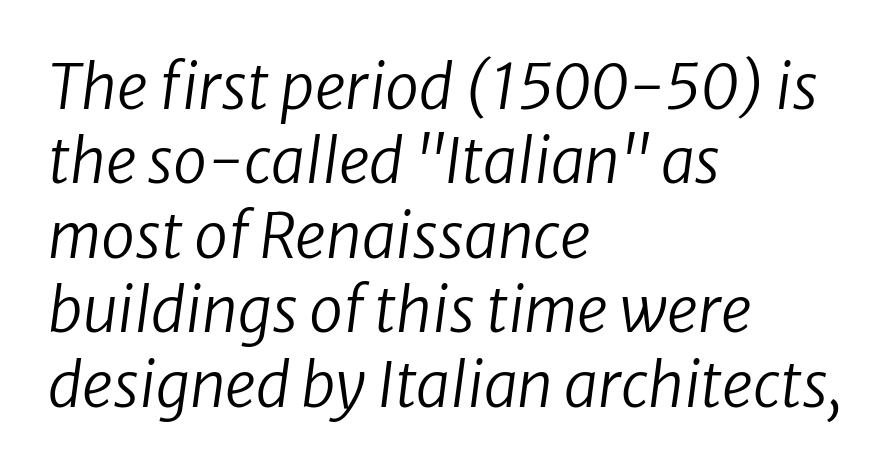
Q: Is the text bold? A: No.
Q: Is the typeface a serif or a sans-serif typeface? A: Sans-serif.
Q: Is the text underlined? A: No.
Q: How is the paragraph aligned? A: Left-aligned.
Q: Is the spacing between letters normal or unusually wide? A: Normal.
Q: Width (condensed, normal, or wide)? A: Normal.
Q: Stroke contrast? A: Low.
Q: x-height? A: Medium.
Q: Monospaced? A: No.
